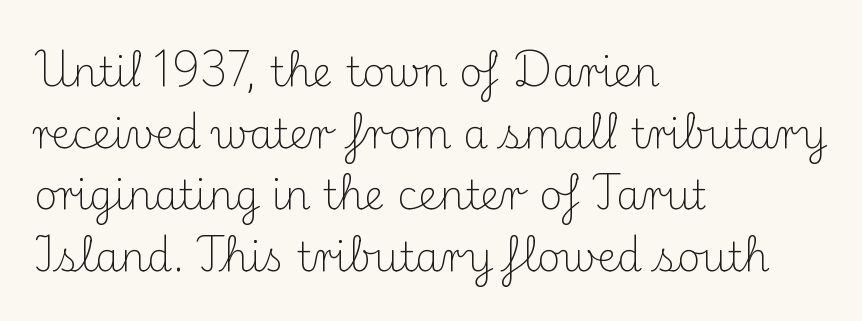
Quick note: not italic, upright. Is this a fixed-width face? No — the glyphs have proportional, varying widths. Letter spacing: default. The text block is weighted toward the left margin, trailing off unevenly rightward. Horizontal bands of white between lines are of average thickness. The strip under each line holds only bare page.
